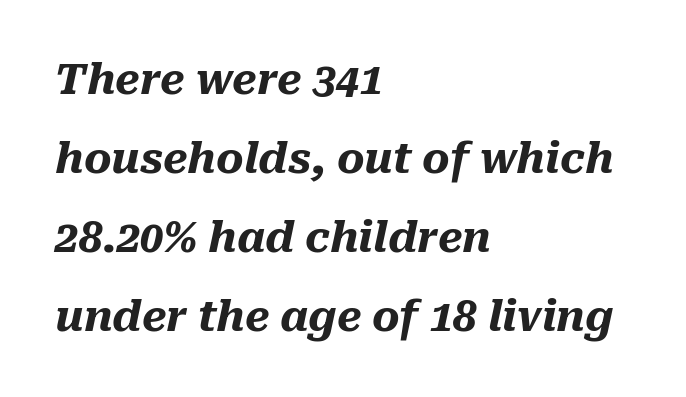
Is the letter spacing exaggerated? No — it looks like the ordinary default. Caption: bold face, heavy strokes. This sample uses an oblique cut, with every glyph tilted off the vertical. The passage is arranged the way most books set body copy — flush left.
